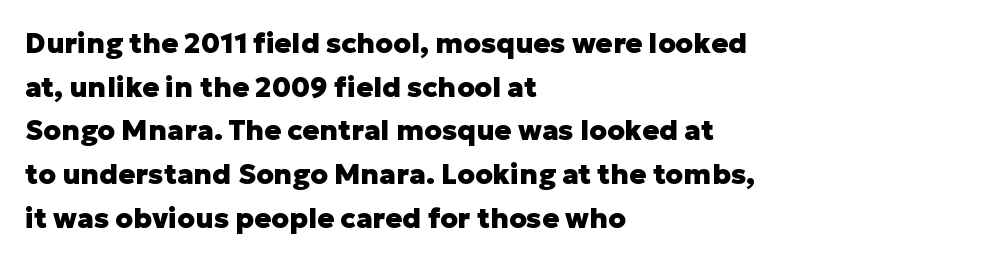
Style check: upright. Is this a fixed-width face? No — the glyphs have proportional, varying widths. These lines are set flush left with a ragged right edge. The space beneath each line is pristine and unruled. Set as a true bold cut, around the 700 mark.
